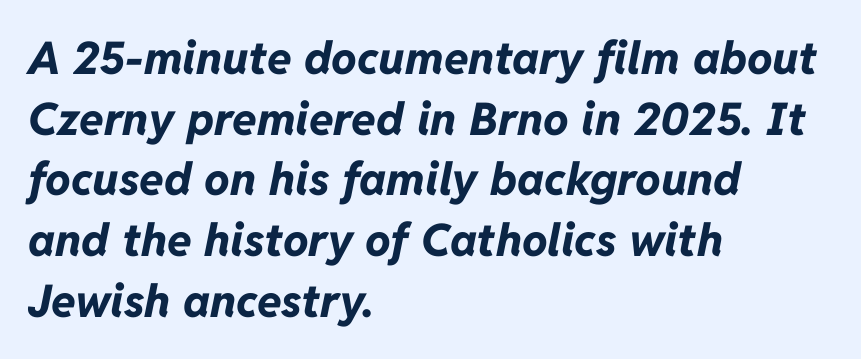
The specimen omits any rule beneath the text block's lines. Tall strokes in this sample are angled rather than plumb. The rag falls on the right side of this text block. What stands out about the letter spacing? Nothing — it is the standard amount.
